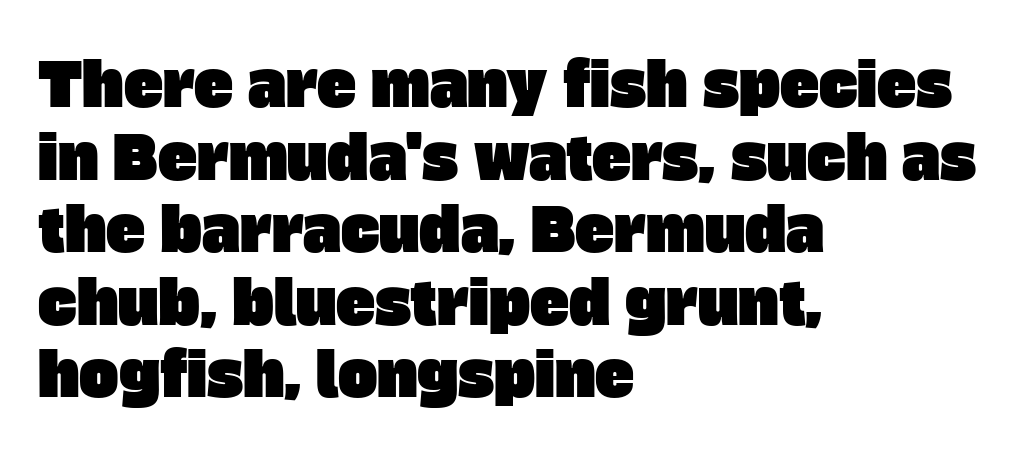
Does extra space separate the letters? No, they use regular spacing. Looks like regular typesetting: each glyph gets only the width it needs. Descenders hang freely into open space. The text block is weighted toward the left margin, trailing off unevenly rightward. The type family on display is of the sans-serif kind.
